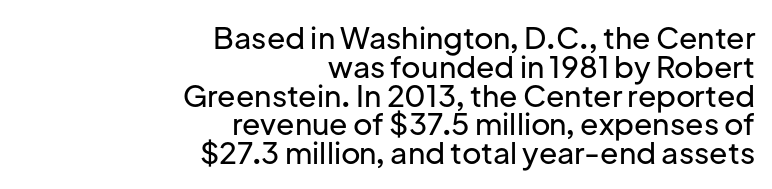
The image shows 30 px sans-serif type, upright; set right-aligned, tight line spacing (0.96x), normal letter spacing, not underlined; low stroke contrast and a medium x-height.
